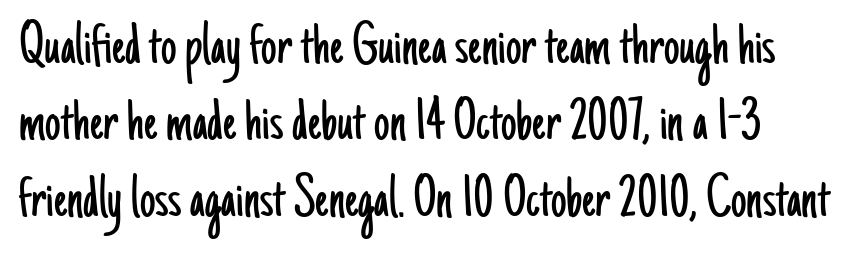
The lettering holds an erect, upright posture throughout. This is not heavy type; no bold has been used. The passage shown is not underscored anywhere. This sample uses a sans-serif face. Do the characters align in a grid? No, the font is proportional. Tracking value appears to be zero — textbook default spacing.
